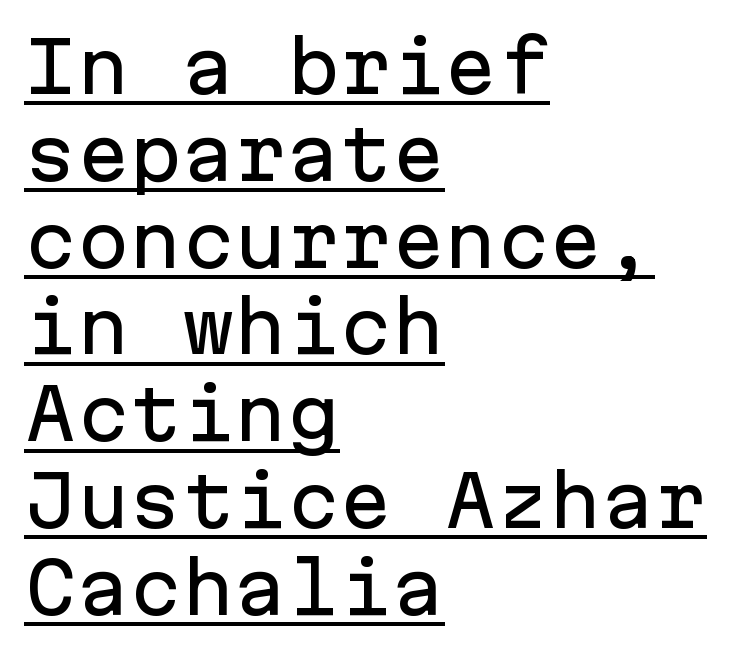
{"serif": "no", "italic": "no", "width": "normal", "stroke_contrast": "low", "x_height": "medium", "monospaced": "yes", "underline": "yes", "align": "left", "line_spacing_ratio": 1.24, "letter_spacing": "normal", "letter_spacing_em": 0.0, "glyph_px": 70}
